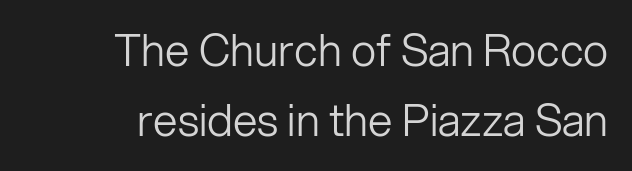
Does the lettering tilt? It doesn't — this is upright. Look at the tracking — it's just the regular setting, nothing added. The paragraph has a hard right edge and a soft left edge. This is not heavy type; no bold has been used. Is there much room between lines? A standard amount, neither cramped nor airy.
